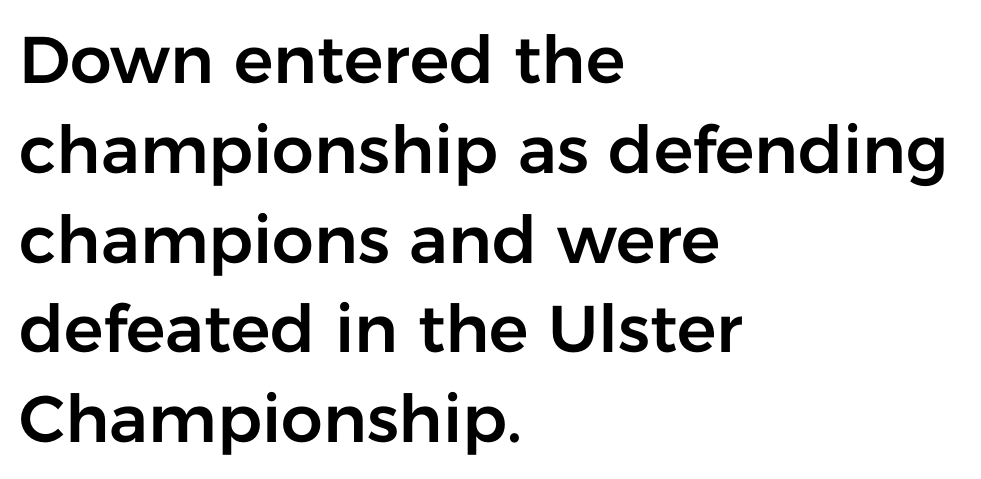
Q: Is the text italic (slanted)? A: No, it is upright.
Q: Is the typeface a serif or a sans-serif typeface? A: Sans-serif.
Q: Is the text underlined? A: No.
Q: How is the paragraph aligned? A: Left-aligned.
Q: Is the spacing between letters normal or unusually wide? A: Normal.
Q: Is the spacing between lines tight, normal or loose? A: Normal.
Q: Width (condensed, normal, or wide)? A: Normal.
Q: Stroke contrast? A: Low.
Q: x-height? A: Medium.
Q: Monospaced? A: No.
